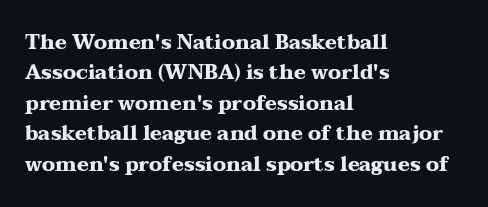
Q: Is the text bold? A: Yes.
Q: Is the text italic (slanted)? A: No, it is upright.
Q: Is the text underlined? A: No.
Q: How is the paragraph aligned? A: Left-aligned.
Q: Is the spacing between letters normal or unusually wide? A: Normal.
Q: Is the spacing between lines tight, normal or loose? A: Normal.
